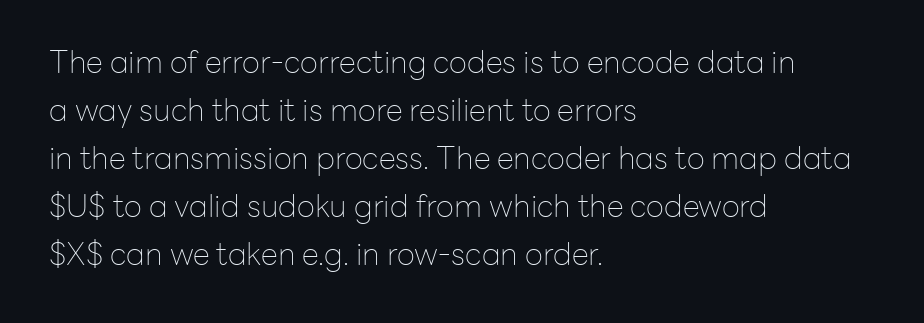
Q: Is the text bold? A: No.
Q: Is the text italic (slanted)? A: No, it is upright.
Q: Is the typeface a serif or a sans-serif typeface? A: Sans-serif.
Q: Is the text underlined? A: No.
Q: How is the paragraph aligned? A: Left-aligned.
Q: Is the spacing between letters normal or unusually wide? A: Normal.
Q: Is the spacing between lines tight, normal or loose? A: Normal.
Q: Width (condensed, normal, or wide)? A: Normal.
Q: Stroke contrast? A: Low.
Q: x-height? A: Medium.
Q: Monospaced? A: No.
